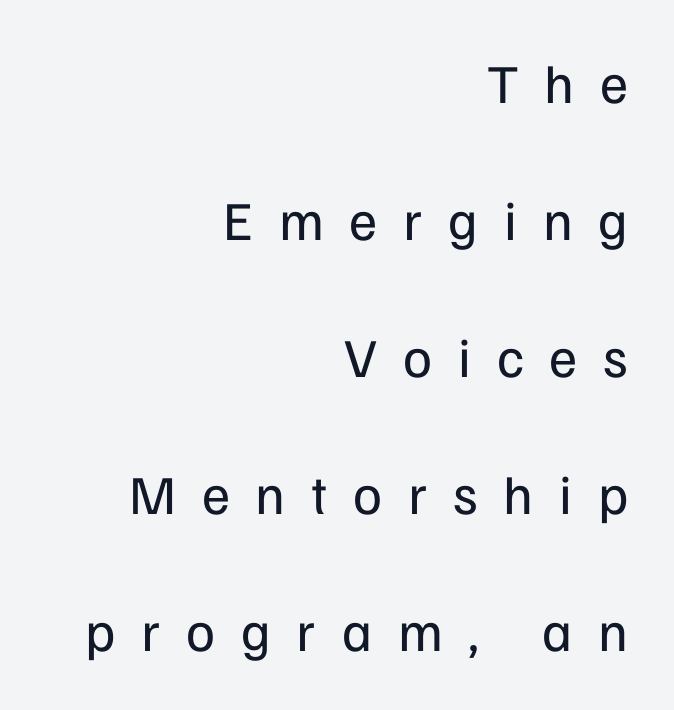
Q: Is the text bold? A: No.
Q: Is the text italic (slanted)? A: No, it is upright.
Q: Is the typeface a serif or a sans-serif typeface? A: Sans-serif.
Q: Is the text underlined? A: No.
Q: How is the paragraph aligned? A: Right-aligned.
Q: Is the spacing between letters normal or unusually wide? A: Unusually wide.
Q: Is the spacing between lines tight, normal or loose? A: Loose.
Q: Width (condensed, normal, or wide)? A: Normal.
Q: Stroke contrast? A: Low.
Q: x-height? A: Medium.
Q: Monospaced? A: No.
